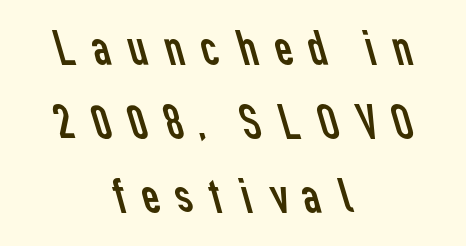
The image shows 50 px regular-weight sans-serif type; set centered, normal line spacing (1.48x), unusually wide letter spacing (+0.23 em), not underlined; low stroke contrast and a medium x-height.
